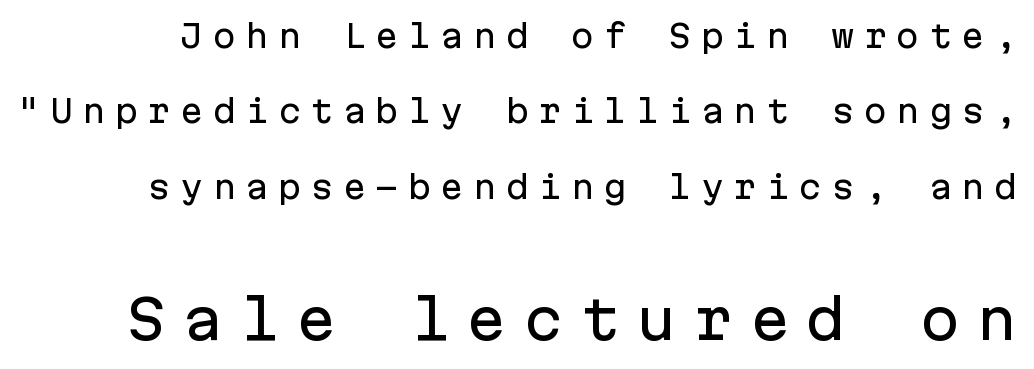
{"serif": "no", "italic": "no", "width": "normal", "stroke_contrast": "low", "x_height": "medium", "monospaced": "yes", "underline": "no", "line_spacing": "loose", "line_spacing_ratio": 2.43, "letter_spacing": "wide", "letter_spacing_em": 0.3, "larger_block": "second", "size_ratio": 1.74, "glyph_px": 54}
